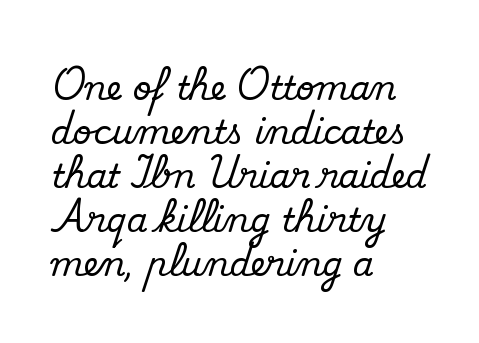
Is this a fixed-width face? No — the glyphs have proportional, varying widths. This block has exactly the height ordinary leading produces. Look at the bottom of the vertical strokes: they flare into serifs here. Quick note: underline off. The ragged edge is on the right, which tells us the setting is flush left.
